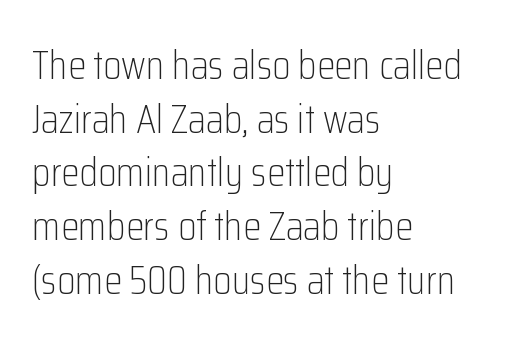
The image shows 41 px light, condensed sans-serif type, upright; set left-aligned, normal line spacing (1.31x), normal letter spacing, not underlined; low stroke contrast and a medium x-height.
